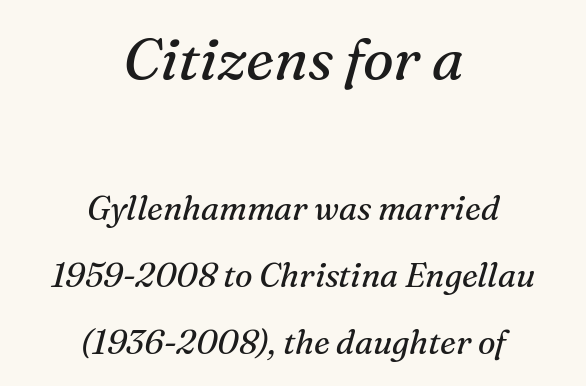
Here the designer chose a conventional face with non-uniform glyph widths. Designer's note — italics engaged. Interline gaps are noticeably wide in this sample. The weight would be labelled regular, book, light, or lighter still.
